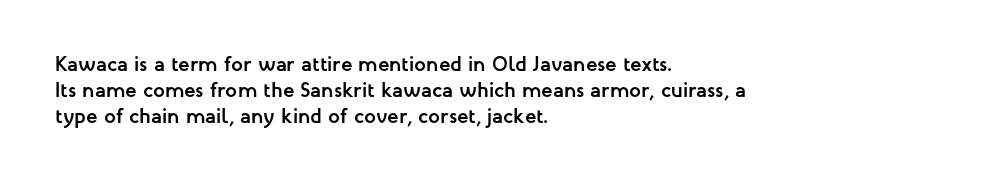
{"italic": "no", "bold": "yes", "underline": "no", "align": "left", "line_spacing_ratio": 1.23, "letter_spacing": "normal", "letter_spacing_em": 0.0, "glyph_px": 21}
